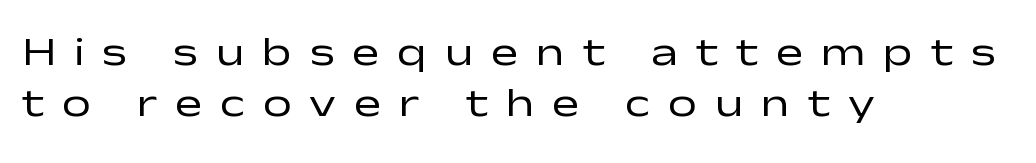
To sum up the face: it is a sans, with no serifs. These lines have a slow, spaced-out rhythm from letter to letter. No word sits above an underline. Is the type heavy? It reads as light-to-regular instead. The rendering uses natural spacing where letterforms have individual widths.
